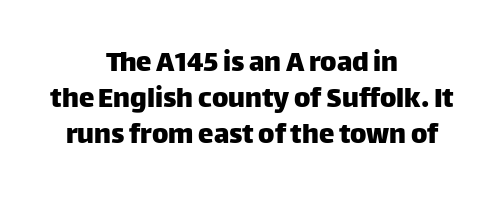
The image shows 31 px sans-serif type, upright; set centered, line spacing 1.16x, normal letter spacing, not underlined; low stroke contrast and a large x-height.
